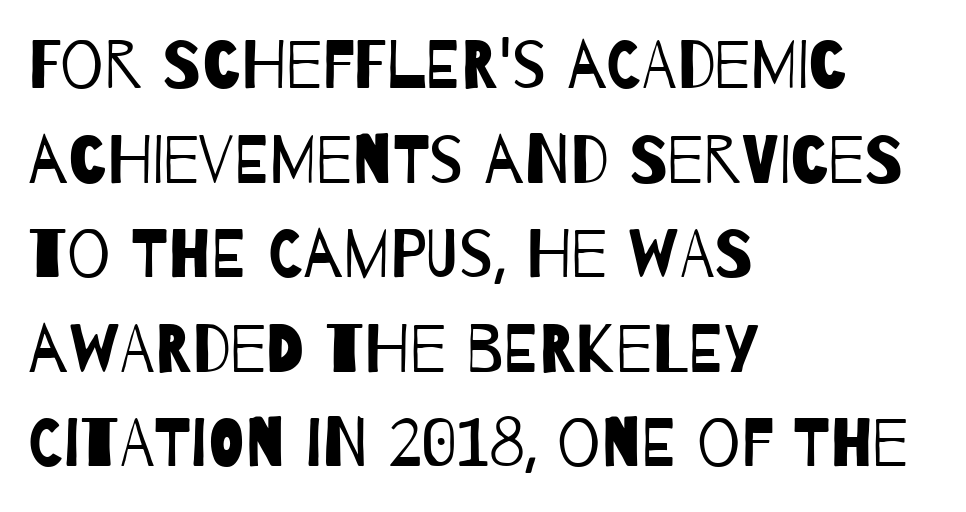
The image shows 68 px regular-weight, condensed sans-serif type; set left-aligned, normal line spacing (1.39x), normal letter spacing, not underlined; low stroke contrast and a large x-height.
